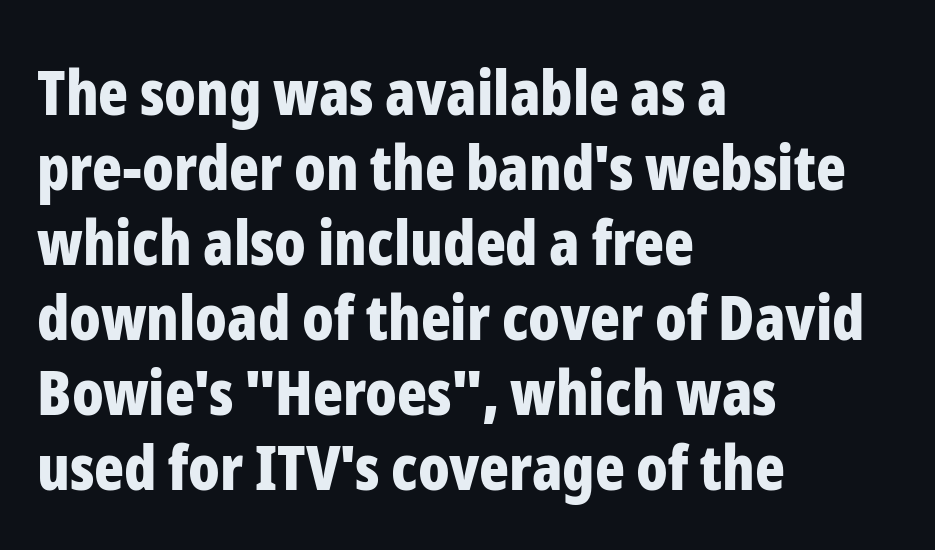
Compared with typical body copy, the letter spacing here is the same. Caption: multi-line text, flush left, ragged right. Font category for this specimen: sans-serif. Letters rest on an invisible, unmarked baseline. Strokes here are thick enough to call this a true bold.
